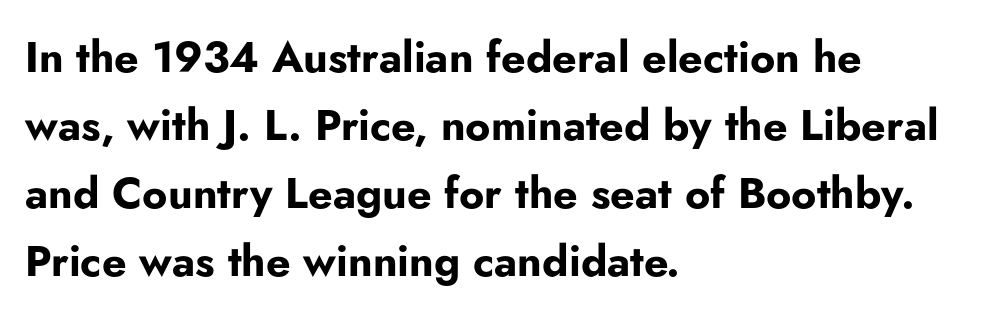
{"serif": "no", "italic": "no", "bold": "yes", "weight": "bold", "width": "normal", "stroke_contrast": "low", "x_height": "small", "monospaced": "no", "underline": "no", "align": "left", "line_spacing": "normal", "line_spacing_ratio": 1.58, "letter_spacing": "normal", "letter_spacing_em": 0.0, "glyph_px": 43}
